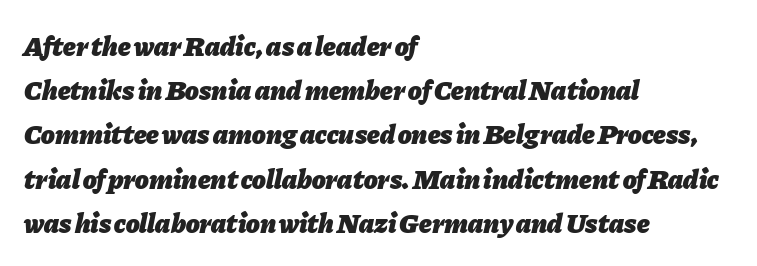
Q: Is the text bold? A: Yes.
Q: Is the text italic (slanted)? A: Yes, it leans right by about 11 degrees.
Q: Is the text underlined? A: No.
Q: How is the paragraph aligned? A: Left-aligned.
Q: Is the spacing between letters normal or unusually wide? A: Normal.
Q: Is the spacing between lines tight, normal or loose? A: Normal.
Q: Width (condensed, normal, or wide)? A: Normal.
Q: Stroke contrast? A: Low.
Q: x-height? A: Medium.
Q: Monospaced? A: No.
